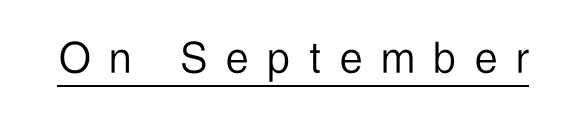
Q: Is the text bold? A: No.
Q: Is the text italic (slanted)? A: No, it is upright.
Q: Is the typeface a serif or a sans-serif typeface? A: Sans-serif.
Q: Is the text underlined? A: Yes.
Q: Is the spacing between letters normal or unusually wide? A: Unusually wide.
Q: Width (condensed, normal, or wide)? A: Condensed.
Q: Stroke contrast? A: Low.
Q: x-height? A: Medium.
Q: Monospaced? A: No.
